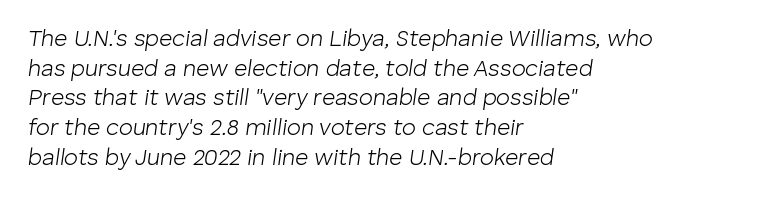
Q: Is the text bold? A: No.
Q: Is the text italic (slanted)? A: Yes, it leans right by about 8 degrees.
Q: Is the text underlined? A: No.
Q: How is the paragraph aligned? A: Left-aligned.
Q: Is the spacing between letters normal or unusually wide? A: Normal.
Q: Is the spacing between lines tight, normal or loose? A: Normal.
